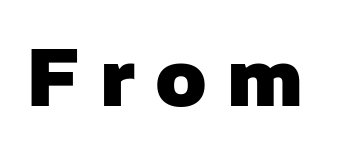
When letters stand straight like this, we call the style roman or upright. Tracking value appears strongly positive — letters spread wide. Check where the strokes stop: nothing finishes them off — pure sans. Character widths vary here, with narrow letters taking less room than wide ones. Words float on clear page, feet unadorned.
